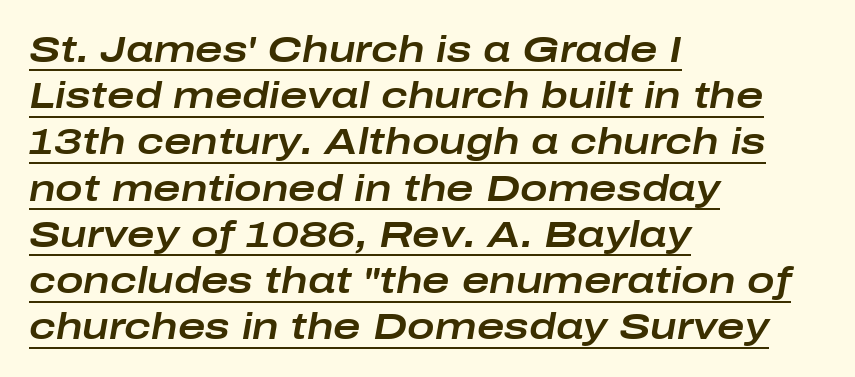
The image shows 37 px wide type, italic (leaning right); set left-aligned, normal line spacing (1.25x), normal letter spacing, underlined; low stroke contrast and a medium x-height.
